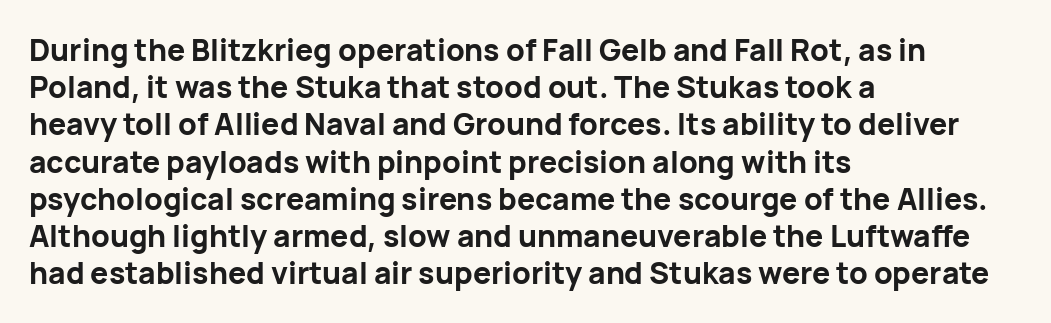
Strong, thick strokes mark this as bold type. You can tell it's not italic because the verticals are truly vertical. Unlike a traditional serif, this face leaves its strokes unadorned. Do the characters align in a grid? No, the font is proportional. Is the letter spacing exaggerated? No — it looks like the ordinary default. Bare-footed words on every line.
